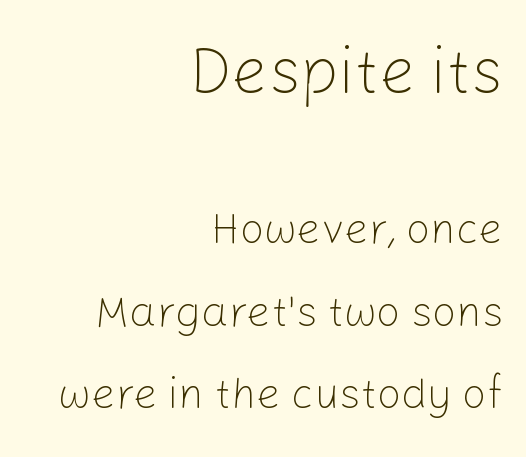
{"serif": "no", "italic": "no", "bold": "no", "weight": "light", "width": "normal", "stroke_contrast": "low", "x_height": "medium", "monospaced": "no", "underline": "no", "align": "right", "line_spacing": "loose", "line_spacing_ratio": 1.91, "letter_spacing": "normal", "letter_spacing_em": 0.0, "larger_block": "first", "size_ratio": 1.49, "glyph_px": 64}
